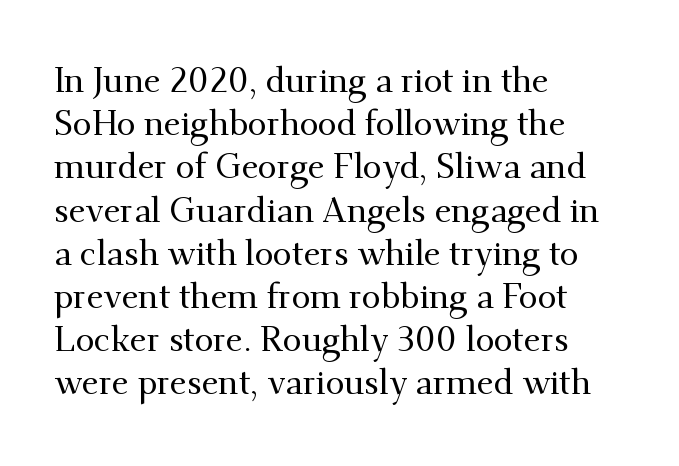
Q: Is the text italic (slanted)? A: No, it is upright.
Q: Is the typeface a serif or a sans-serif typeface? A: Serif.
Q: Is the text underlined? A: No.
Q: How is the paragraph aligned? A: Left-aligned.
Q: Is the spacing between letters normal or unusually wide? A: Normal.
Q: Is the spacing between lines tight, normal or loose? A: Normal.
Q: Width (condensed, normal, or wide)? A: Normal.
Q: Stroke contrast? A: Medium.
Q: x-height? A: Small.
Q: Monospaced? A: No.
